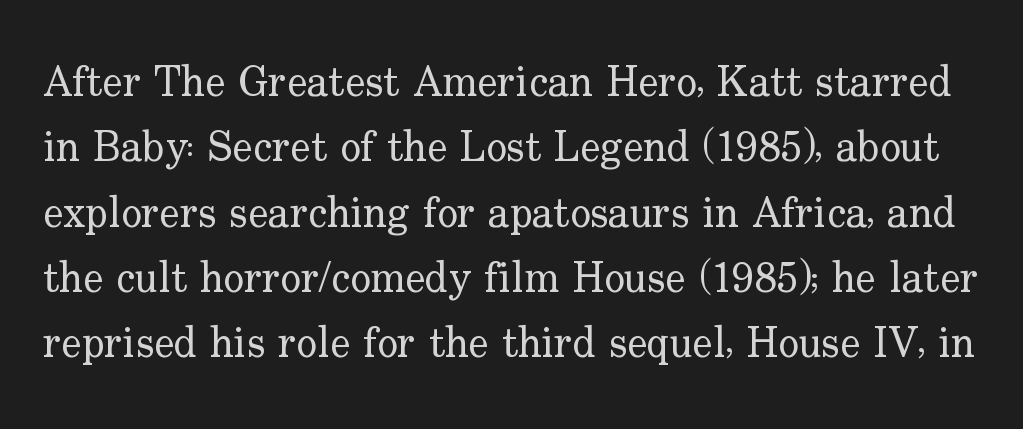
Character widths vary here, with narrow letters taking less room than wide ones. Words float on clear page, feet unadorned. What stands out about the letter spacing? Nothing — it is the standard amount. Posture: straight, roman, zero tilt.
